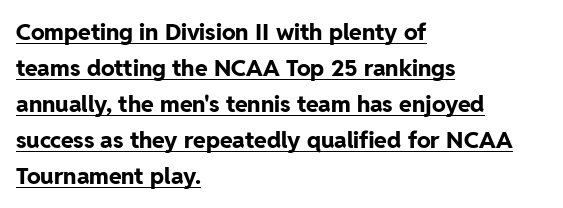
Glyph-to-glyph distance matches everyday printed text. The face used here has the dense, thick strokes of a bold. Rendered with straight, roman letterforms. Is the block centered? No — it sits flush against the left margin.
